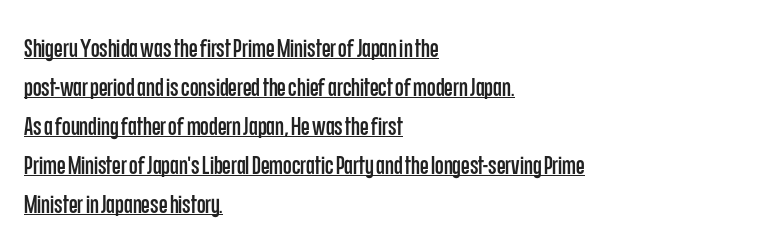
{"italic": "no", "underline": "yes", "align": "left", "line_spacing": "normal", "line_spacing_ratio": 1.56, "letter_spacing": "normal", "letter_spacing_em": 0.0, "glyph_px": 25}
